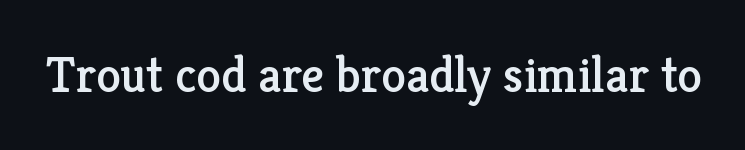
Q: Is the text italic (slanted)? A: No, it is upright.
Q: Is the typeface a serif or a sans-serif typeface? A: Serif.
Q: Is the text underlined? A: No.
Q: Is the spacing between letters normal or unusually wide? A: Normal.
Q: Width (condensed, normal, or wide)? A: Normal.
Q: Stroke contrast? A: Low.
Q: x-height? A: Medium.
Q: Monospaced? A: No.
